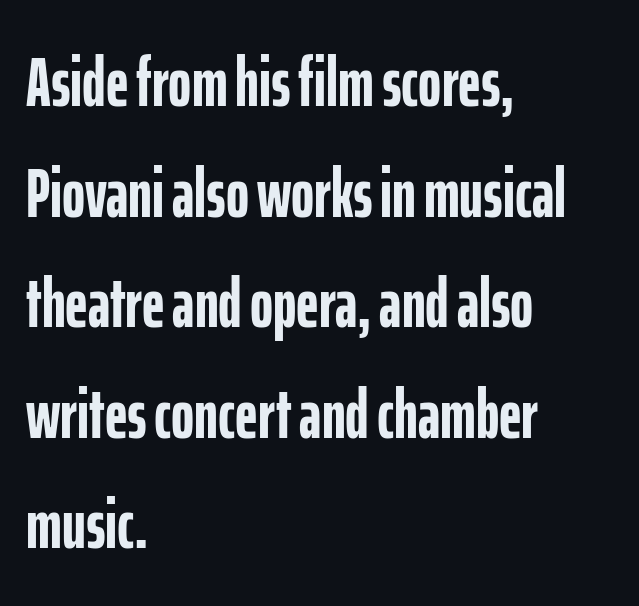
Each new line begins a customary step beneath the previous one. Bold? Absolutely — the strokes are thick and heavy. The line texture is even and compact thanks to regular tracking. Nope, not italic — everything's standing straight. Notice how the passage keeps a crisp vertical edge on the left only.
